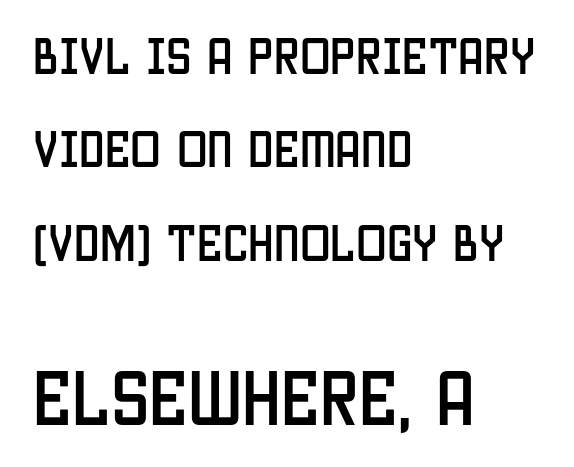
The image shows 62 px condensed sans-serif type, upright; set left-aligned, loose line spacing (2.28x), normal letter spacing, not underlined; the second (bottom) block is 1.51x larger; low stroke contrast and a large x-height.
